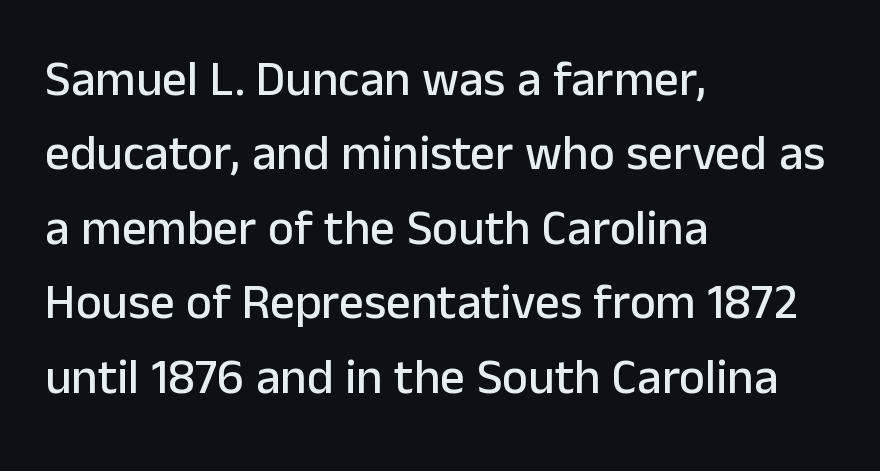
Is the letter spacing exaggerated? No — it looks like the ordinary default. The rendering uses natural spacing where letterforms have individual widths. Students, observe: this is what conventionally led text looks like. The type family on display is of the sans-serif kind. Which margin do the lines hug? The left one — the right edge is uneven. Italic? Not at all — the glyphs are vertical.
